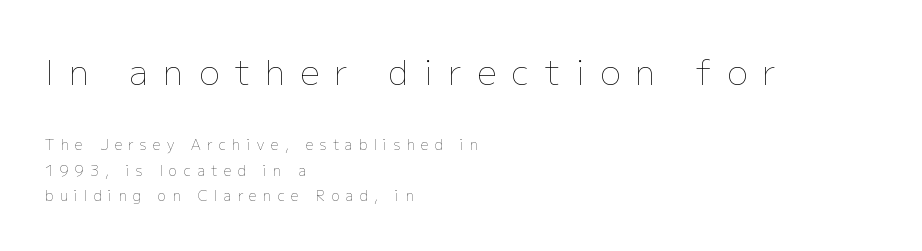
Q: Is the text bold? A: No.
Q: Is the text italic (slanted)? A: No, it is upright.
Q: Is the text underlined? A: No.
Q: How is the paragraph aligned? A: Left-aligned.
Q: Is the spacing between letters normal or unusually wide? A: Unusually wide.
Q: Which block of text is set in a larger size, the first (top) or the second (bottom)? A: The first (top) one.
Q: Width (condensed, normal, or wide)? A: Normal.
Q: Stroke contrast? A: Low.
Q: x-height? A: Medium.
Q: Monospaced? A: No.
